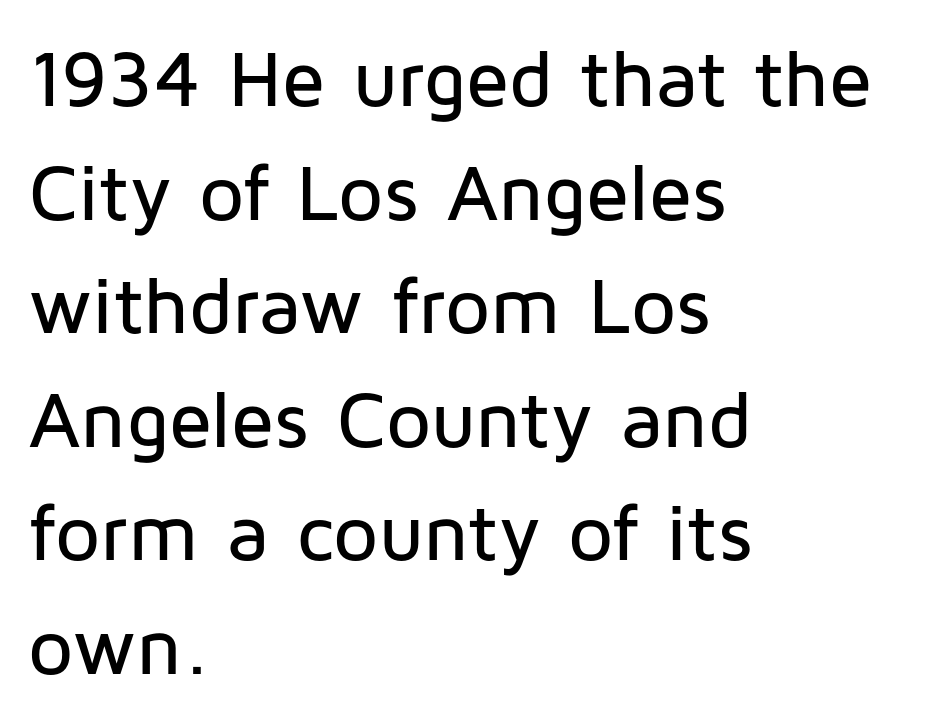
Regarding leading, the lines here are spaced in the standard way. The passage is arranged the way most books set body copy — flush left. Think of a printed novel: that variable character pitch is what you see here. Has an underline been added? It has not. Are there feet on the stems? There aren't — it's a sans. Every stem runs plumb, perpendicular to the baseline.
